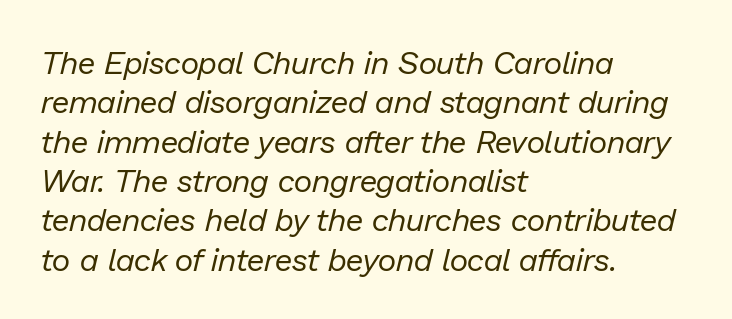
Rendered with sloped, italic letterforms. The space beneath each line is pristine and unruled. Here the designer chose a conventional face with non-uniform glyph widths. The tracking reads as untouched default to a designer's eye. The passage shown is not bold in any degree.
